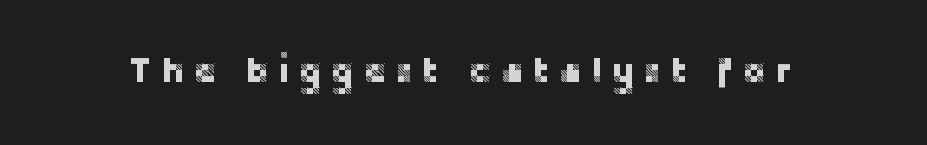
Q: Is the text italic (slanted)? A: No, it is upright.
Q: Is the typeface a serif or a sans-serif typeface? A: Sans-serif.
Q: Is the text underlined? A: No.
Q: Is the spacing between letters normal or unusually wide? A: Unusually wide.
Q: Width (condensed, normal, or wide)? A: Normal.
Q: Stroke contrast? A: Low.
Q: x-height? A: Large.
Q: Monospaced? A: No.
